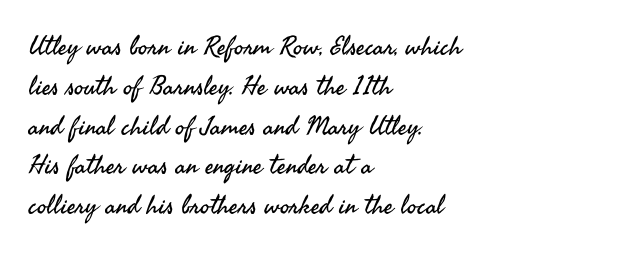
Q: Is the text bold? A: No.
Q: Is the text italic (slanted)? A: Yes.
Q: Is the text underlined? A: No.
Q: How is the paragraph aligned? A: Left-aligned.
Q: Is the spacing between letters normal or unusually wide? A: Normal.
Q: Is the spacing between lines tight, normal or loose? A: Normal.
